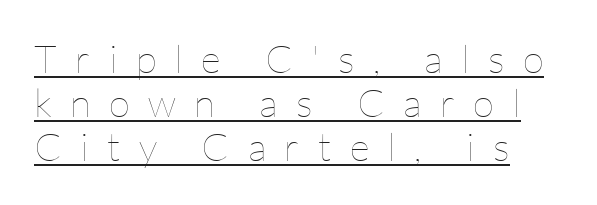
Ascenders rise straight up at ninety degrees. This sample trades vertical openness for compactness between lines. These characters rest on top of a visible drawn line. Observe the wide spacing: letters keep a clear distance from each other.
